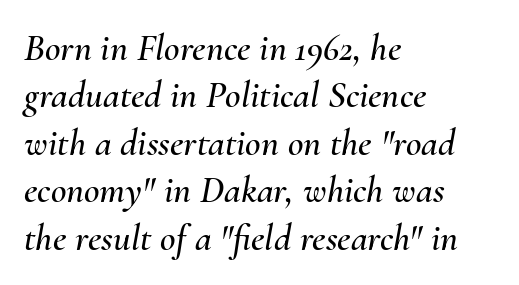
Q: Is the text italic (slanted)? A: Yes, it leans right by about 10 degrees.
Q: Is the text underlined? A: No.
Q: How is the paragraph aligned? A: Left-aligned.
Q: Is the spacing between letters normal or unusually wide? A: Normal.
Q: Is the spacing between lines tight, normal or loose? A: Normal.
Q: Width (condensed, normal, or wide)? A: Normal.
Q: Stroke contrast? A: Medium.
Q: x-height? A: Small.
Q: Monospaced? A: No.
